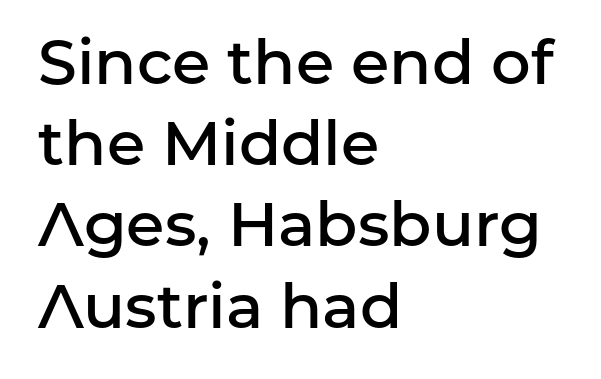
The image shows 62 px semibold sans-serif type, upright; set left-aligned, normal line spacing (1.31x), normal letter spacing, not underlined; low stroke contrast and a medium x-height.
